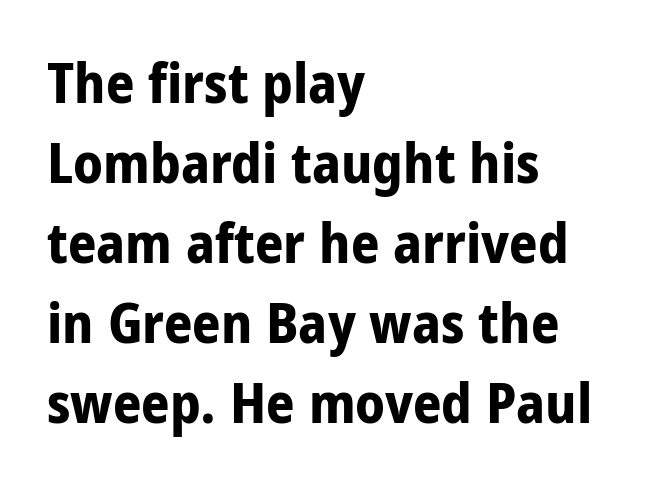
{"serif": "no", "italic": "no", "bold": "yes", "weight": "bold", "width": "condensed", "stroke_contrast": "low", "x_height": "large", "monospaced": "no", "underline": "no", "align": "left", "line_spacing": "normal", "line_spacing_ratio": 1.43, "letter_spacing": "normal", "letter_spacing_em": 0.0, "glyph_px": 56}
